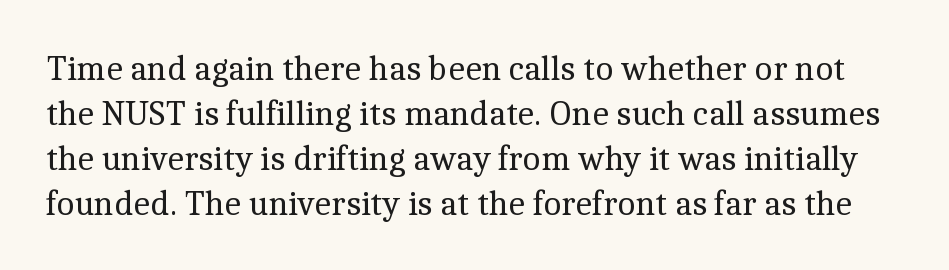
The image shows 35 px regular-weight serif type, upright; set normal line spacing (1.29x), normal letter spacing, not underlined; a medium x-height.
